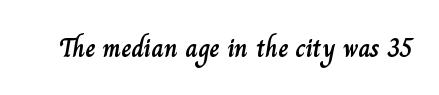
This rendering leaves character spacing at its baseline value. Has an underline been added? It has not.
